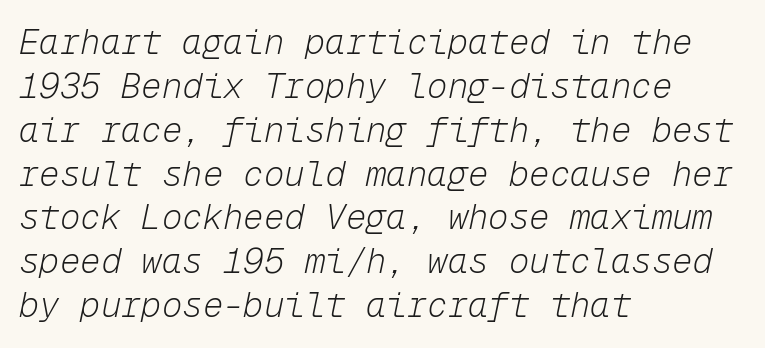
The image shows 34 px light type, italic (leaning right), monospaced; set left-aligned, normal line spacing (1.29x), normal letter spacing, not underlined; low stroke contrast and a medium x-height.
